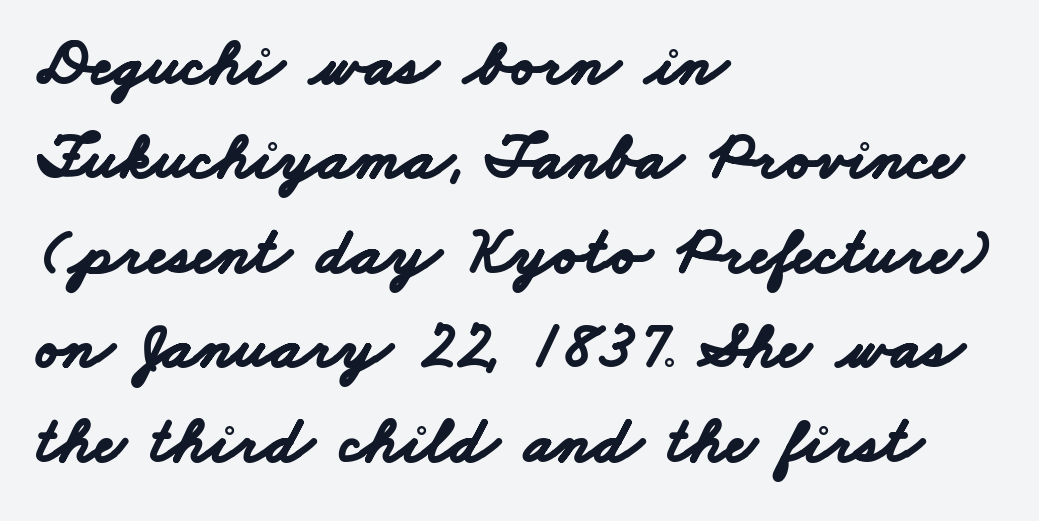
This is heavy type, rendered in bold. The gaps between neighbouring characters are ordinary and unremarkable. Line spacing here is normal. The setting favours the left margin, as ordinary paragraphs usually do.
